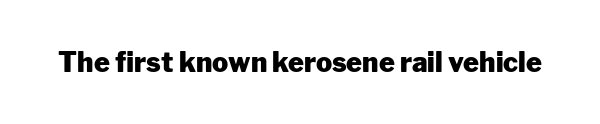
The image shows 27 px bold type, upright; set normal letter spacing, not underlined.
